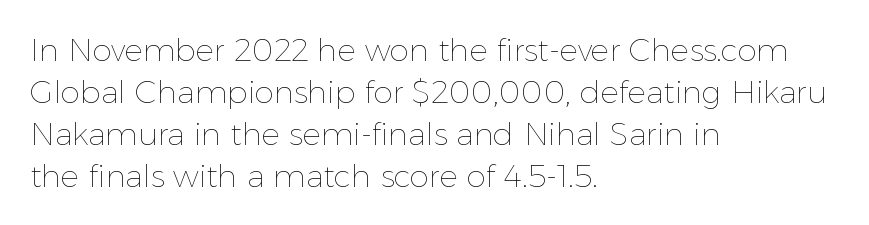
{"italic": "no", "bold": "no", "weight": "thin", "width": "normal", "x_height": "medium", "monospaced": "no", "underline": "no", "align": "left", "line_spacing": "normal", "line_spacing_ratio": 1.35, "letter_spacing": "normal", "letter_spacing_em": 0.0, "glyph_px": 31}
